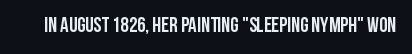
The letterforms sit shoulder to shoulder at normal distance. These lines were composed using upright roman letters. Check the space under the baseline: it is left empty. The sample has been set heavy, in full bold.
